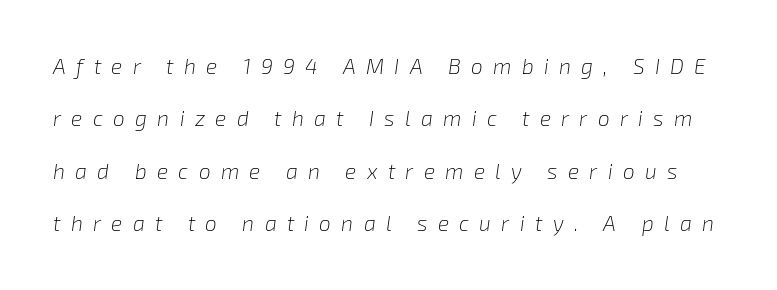
{"italic": "yes", "lean": "right", "slant_degrees": 8, "bold": "no", "underline": "no", "line_spacing": "loose", "line_spacing_ratio": 2.5, "letter_spacing": "wide", "letter_spacing_em": 0.49, "glyph_px": 21}
